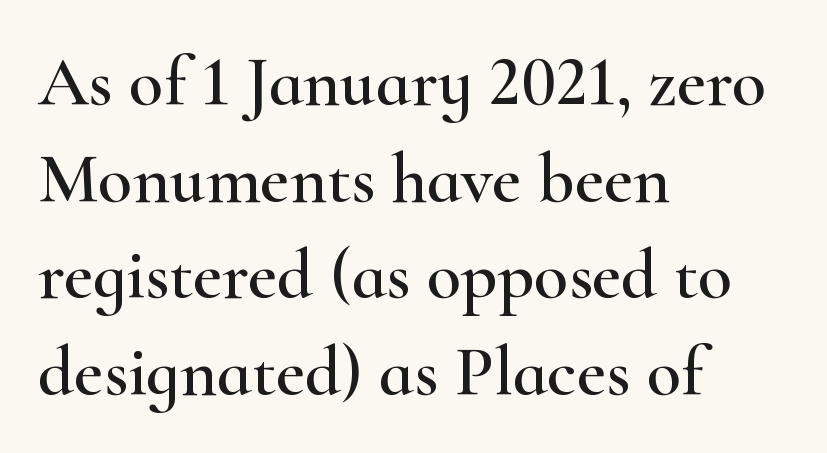
Q: Is the text italic (slanted)? A: No, it is upright.
Q: Is the typeface a serif or a sans-serif typeface? A: Serif.
Q: Is the text underlined? A: No.
Q: How is the paragraph aligned? A: Left-aligned.
Q: Is the spacing between letters normal or unusually wide? A: Normal.
Q: Is the spacing between lines tight, normal or loose? A: Normal.
Q: Width (condensed, normal, or wide)? A: Wide.
Q: Stroke contrast? A: High.
Q: x-height? A: Small.
Q: Monospaced? A: No.
